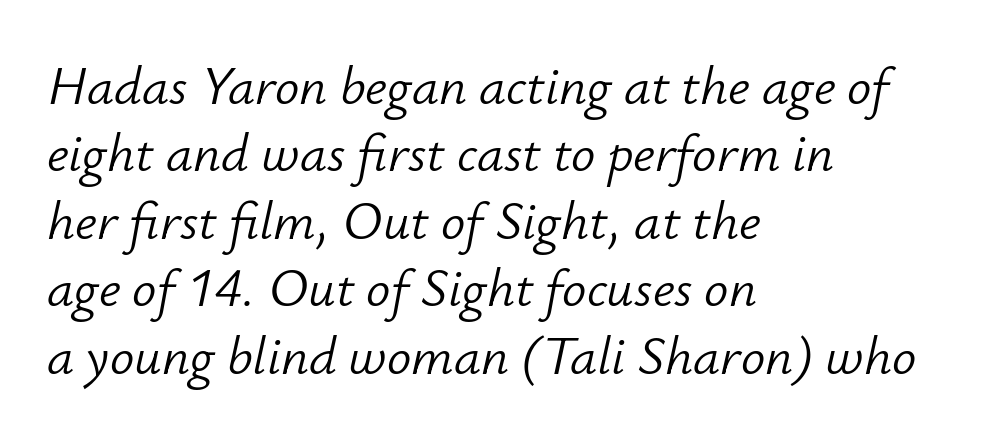
Q: Is the text bold? A: No.
Q: Is the text italic (slanted)? A: Yes, it leans right by about 12 degrees.
Q: Is the text underlined? A: No.
Q: How is the paragraph aligned? A: Left-aligned.
Q: Is the spacing between letters normal or unusually wide? A: Normal.
Q: Is the spacing between lines tight, normal or loose? A: Normal.
Q: Width (condensed, normal, or wide)? A: Normal.
Q: Stroke contrast? A: Low.
Q: x-height? A: Small.
Q: Monospaced? A: No.
